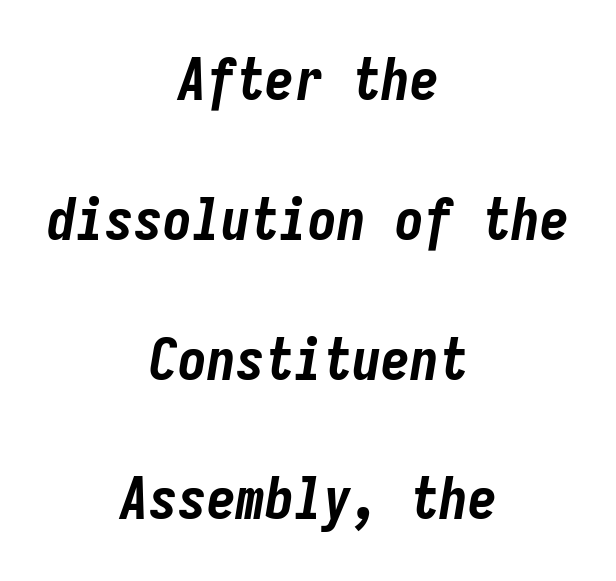
{"italic": "yes", "lean": "right", "slant_degrees": 9, "bold": "yes", "weight": "bold", "width": "condensed", "stroke_contrast": "low", "x_height": "medium", "monospaced": "yes", "underline": "no", "align": "center", "line_spacing": "loose", "line_spacing_ratio": 2.41, "letter_spacing": "normal", "letter_spacing_em": 0.0, "glyph_px": 58}
